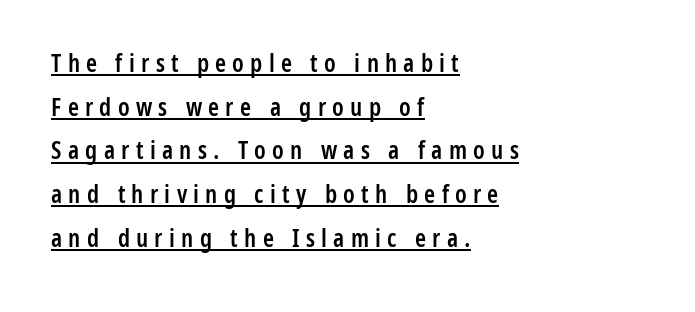
This is roman type, the default non-slanted kind. The passage shown has open, widely tracked lettering throughout. A student would call this left alignment; a typographer would say flush left, rag right. The words here are underlined.
